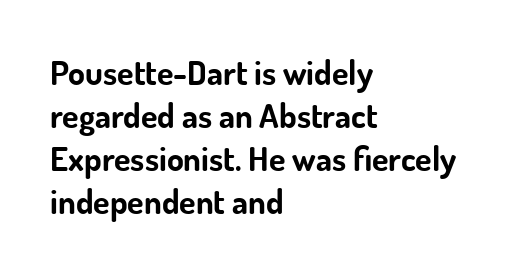
{"serif": "no", "italic": "no", "bold": "yes", "weight": "bold", "width": "normal", "stroke_contrast": "low", "x_height": "small", "monospaced": "no", "underline": "no", "align": "left", "line_spacing": "normal", "line_spacing_ratio": 1.26, "letter_spacing": "normal", "letter_spacing_em": 0.0, "glyph_px": 34}
